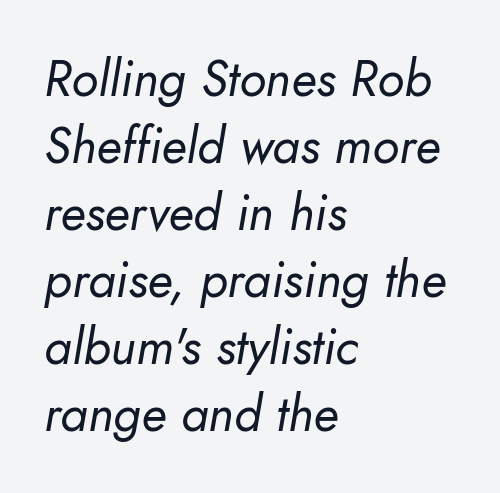
Q: Is the text bold? A: No.
Q: Is the text italic (slanted)? A: Yes, it leans right by about 10 degrees.
Q: Is the text underlined? A: No.
Q: How is the paragraph aligned? A: Left-aligned.
Q: Is the spacing between letters normal or unusually wide? A: Normal.
Q: Is the spacing between lines tight, normal or loose? A: Normal.
Q: Width (condensed, normal, or wide)? A: Normal.
Q: Stroke contrast? A: Low.
Q: x-height? A: Small.
Q: Monospaced? A: No.
